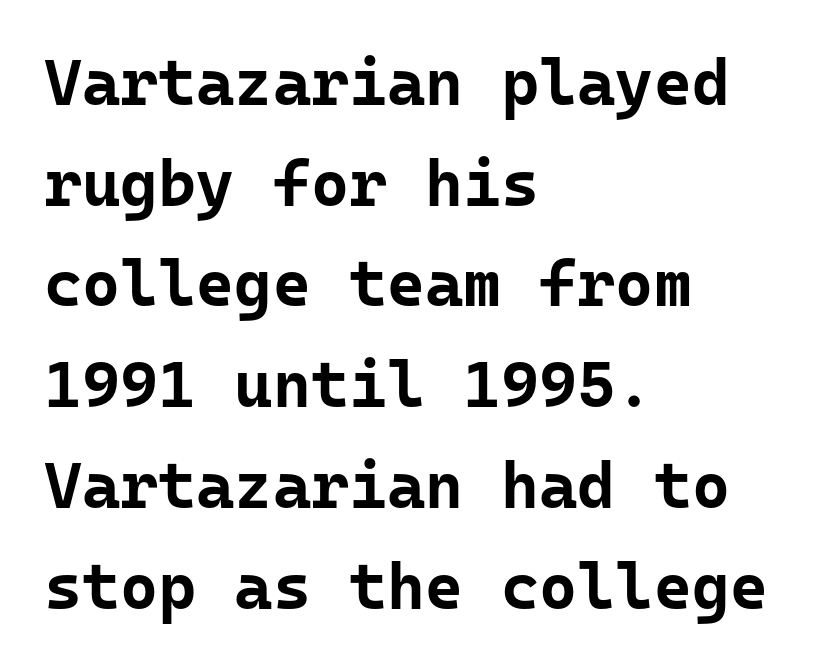
These lines stack with their left ends in a neat column. The rendering uses typewriter-style spacing with identical character cells. Vertically, the passage feels balanced, rows spaced as you'd expect. Stroke terminals: plain, sans-serif. The zone under the glyphs is completely vacant.
